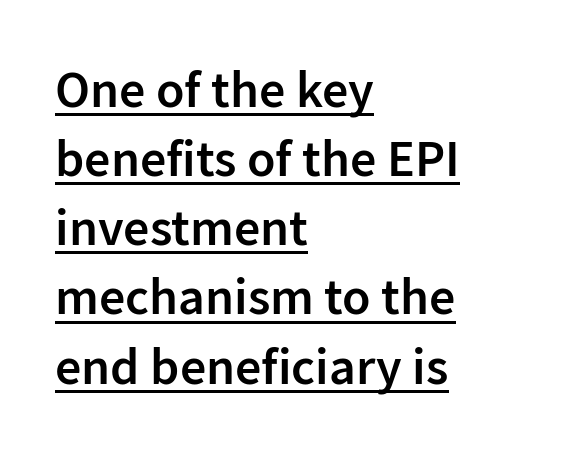
Q: Is the text bold? A: Semi-bold.
Q: Is the text italic (slanted)? A: No, it is upright.
Q: Is the typeface a serif or a sans-serif typeface? A: Sans-serif.
Q: Is the text underlined? A: Yes.
Q: How is the paragraph aligned? A: Left-aligned.
Q: Is the spacing between letters normal or unusually wide? A: Normal.
Q: Is the spacing between lines tight, normal or loose? A: Normal.
Q: Width (condensed, normal, or wide)? A: Normal.
Q: Stroke contrast? A: Low.
Q: x-height? A: Medium.
Q: Monospaced? A: No.
